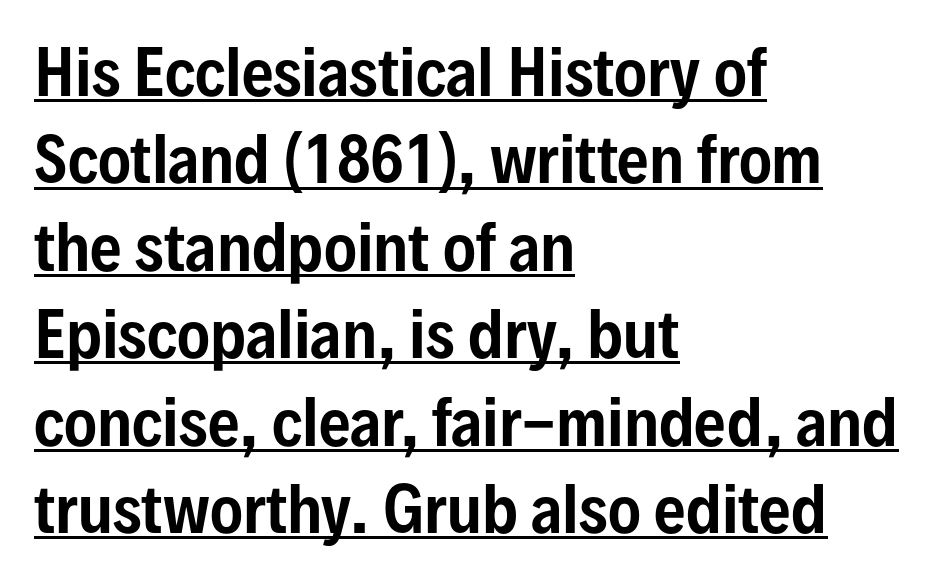
Notice how the passage keeps a crisp vertical edge on the left only. Is this a sans? Yes — the strokes have no serifs. Do the characters align in a grid? No, the font is proportional. Emphasis is given by a line drawn under the lettering.
